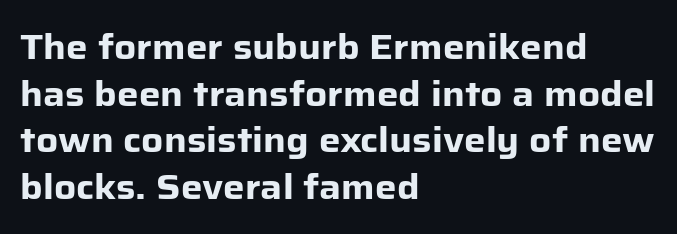
{"serif": "no", "italic": "no", "bold": "yes", "weight": "heavy", "width": "normal", "stroke_contrast": "low", "x_height": "medium", "monospaced": "no", "underline": "no", "align": "left", "line_spacing": "normal", "line_spacing_ratio": 1.37, "letter_spacing": "normal", "letter_spacing_em": 0.0, "glyph_px": 34}
